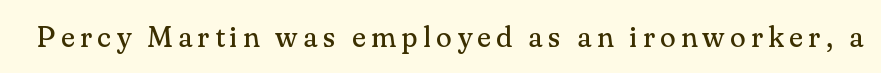
{"serif": "yes", "italic": "no", "bold": "no", "weight": "regular", "width": "normal", "stroke_contrast": "medium", "x_height": "small", "monospaced": "no", "underline": "no", "glyph_px": 29}
